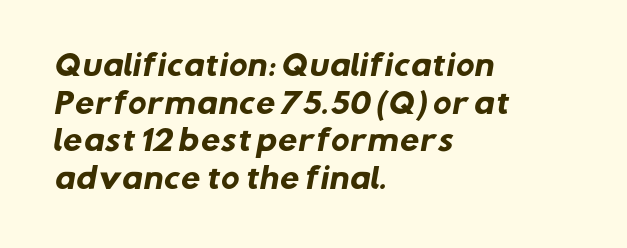
The rendering anchors every line to the left-hand side. The letters advance in unequal steps, a hallmark of proportional type. Caption: standard tracking, unaltered. Its strokes are broad and dark, the hallmark of bold type. Observe the absence of serifs on each vertical stroke in this sample.
